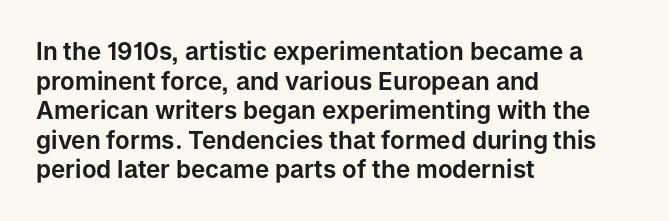
{"italic": "no", "underline": "no", "align": "left", "line_spacing_ratio": 1.23, "letter_spacing": "normal", "letter_spacing_em": 0.0, "glyph_px": 24}
